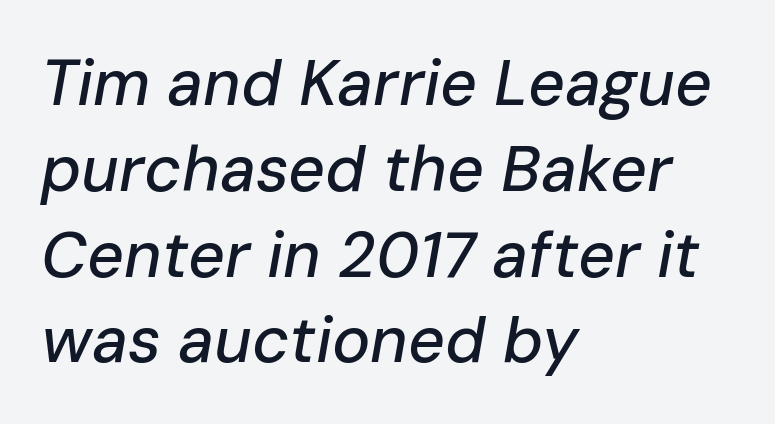
The image shows 64 px text type, italic (leaning right); set left-aligned, normal line spacing (1.34x), normal letter spacing, not underlined; low stroke contrast and a medium x-height.
